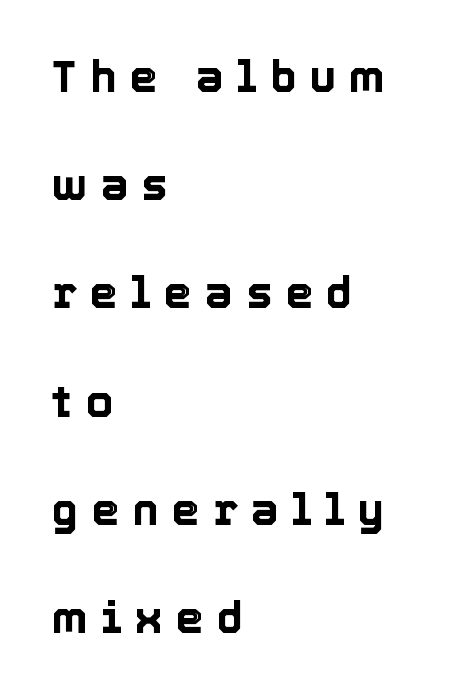
A student would call this left alignment; a typographer would say flush left, rag right. The letters are spread apart with noticeably loose tracking. Compared with typical paragraphs, the rows here are farther apart. Characters remain perfectly vertical along every line.
